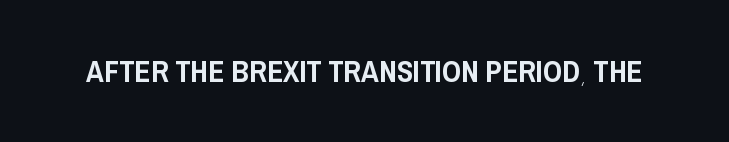
Q: Is the text italic (slanted)? A: No, it is upright.
Q: Is the typeface a serif or a sans-serif typeface? A: Sans-serif.
Q: Is the text underlined? A: No.
Q: Is the spacing between letters normal or unusually wide? A: Normal.
Q: Width (condensed, normal, or wide)? A: Condensed.
Q: Stroke contrast? A: Low.
Q: x-height? A: Large.
Q: Monospaced? A: No.
